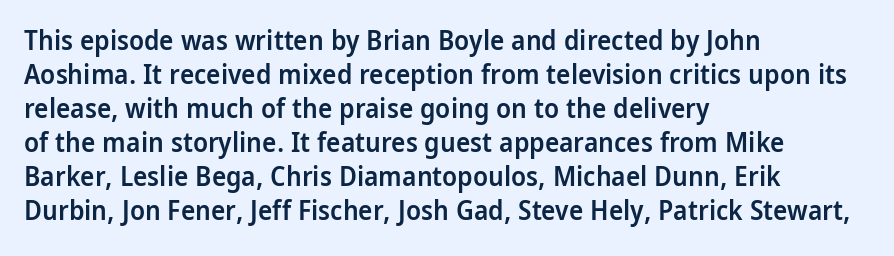
The image shows 27 px text type, upright; set left-aligned, normal line spacing (1.26x), normal letter spacing, not underlined.
